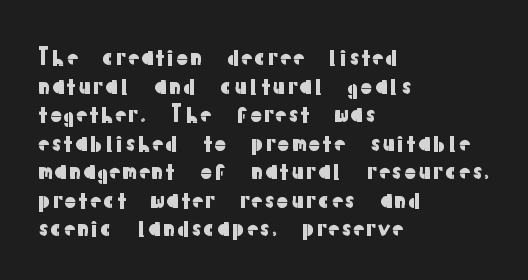
Each line starts at the same left margin while the right side varies. This sample uses plain, unmodified letter spacing. Only glyphs here, with clear space below each row. The letters stand upright; this is a roman face.
